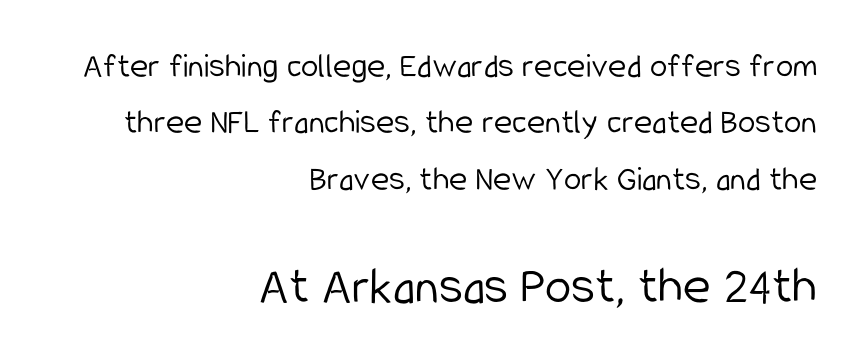
All the whitespace from short lines collects on the left. These lines are rendered in a variable-pitch font. Here the glyphs are tracked normally, forming tight word shapes. Weight class: somewhere from thin through regular. You get the small type first, then a jump to larger type.
